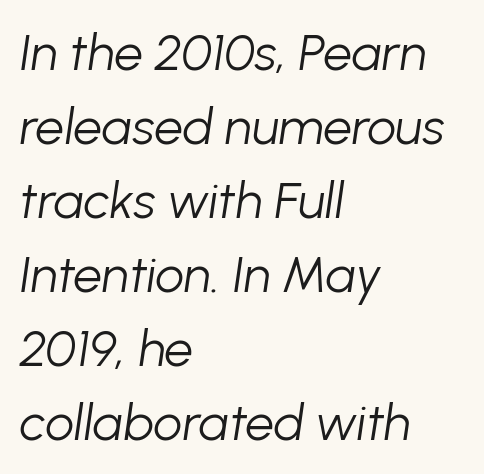
The image shows 51 px light type, italic (leaning right); set left-aligned, normal line spacing (1.45x), normal letter spacing, not underlined; low stroke contrast and a medium x-height.
